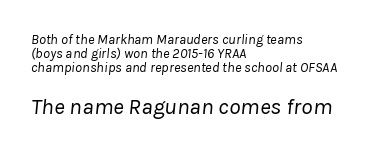
Does the copy run flush right? No — it runs flush left. Caption: upper text group reduced, lower text group enlarged. A light-to-regular cut is what we see here. If you measured baseline to baseline, you'd find a short distance. Underlining? Definitely not there.
